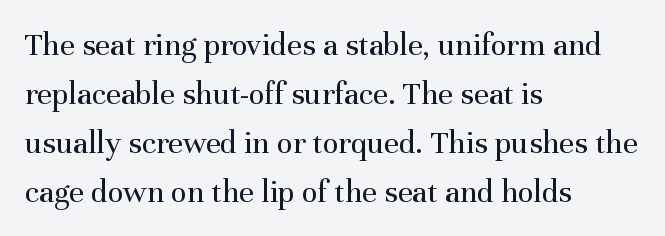
Q: Is the text bold? A: No.
Q: Is the text italic (slanted)? A: No, it is upright.
Q: Is the typeface a serif or a sans-serif typeface? A: Serif.
Q: Is the text underlined? A: No.
Q: How is the paragraph aligned? A: Left-aligned.
Q: Is the spacing between letters normal or unusually wide? A: Normal.
Q: Is the spacing between lines tight, normal or loose? A: Normal.
Q: Width (condensed, normal, or wide)? A: Normal.
Q: Stroke contrast? A: Medium.
Q: x-height? A: Medium.
Q: Monospaced? A: No.
